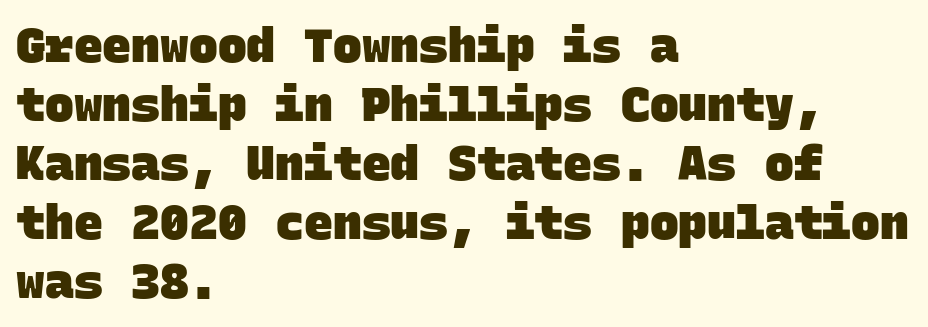
Q: Is the text bold? A: Yes.
Q: Is the typeface a serif or a sans-serif typeface? A: Sans-serif.
Q: Is the text underlined? A: No.
Q: How is the paragraph aligned? A: Left-aligned.
Q: Is the spacing between letters normal or unusually wide? A: Normal.
Q: Width (condensed, normal, or wide)? A: Normal.
Q: Stroke contrast? A: Low.
Q: x-height? A: Large.
Q: Monospaced? A: Yes.
